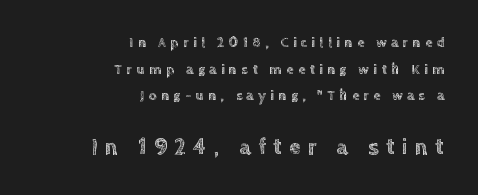
The image shows 23 px text type, upright; set right-aligned, loose line spacing (1.91x), unusually wide letter spacing (+0.32 em), not underlined; the second (bottom) block is 1.64x larger.
